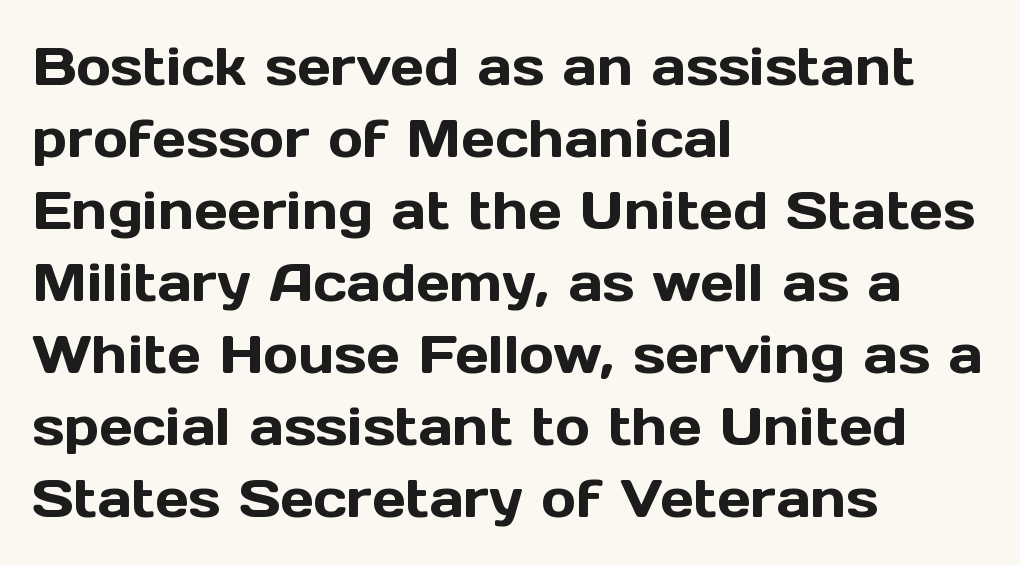
Lines of text with bare space underneath. Every row of glyphs begins at an identical x-position on the left. Note: no serifs on the glyphs. A typesetter would call this zero additional tracking. This sample has the flowing, uneven cadence of proportional lettering. The lettering holds an erect, upright posture throughout.
